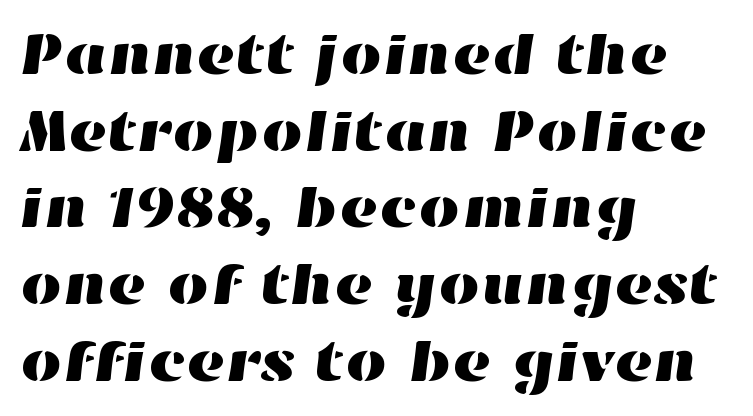
The image shows 59 px wide type; set left-aligned, normal line spacing (1.3x), normal letter spacing, not underlined; high stroke contrast and a medium x-height.
